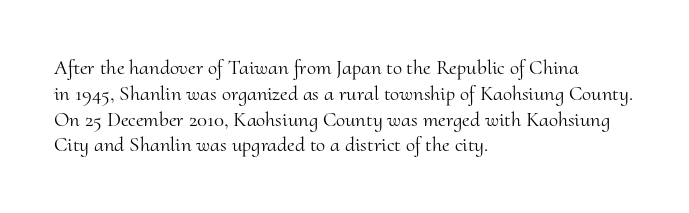
{"italic": "no", "bold": "no", "underline": "no", "align": "left", "line_spacing_ratio": 1.23, "letter_spacing": "normal", "letter_spacing_em": 0.0, "glyph_px": 21}
